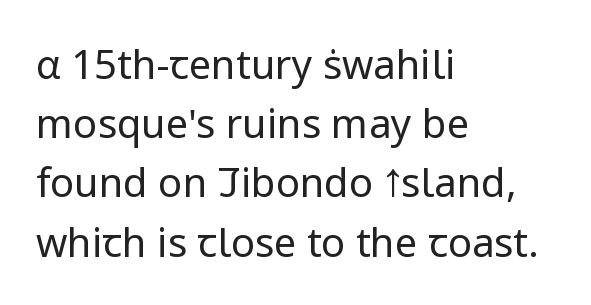
Q: Is the text bold? A: No.
Q: Is the text italic (slanted)? A: No, it is upright.
Q: Is the typeface a serif or a sans-serif typeface? A: Sans-serif.
Q: Is the text underlined? A: No.
Q: How is the paragraph aligned? A: Left-aligned.
Q: Is the spacing between letters normal or unusually wide? A: Normal.
Q: Is the spacing between lines tight, normal or loose? A: Normal.
Q: Width (condensed, normal, or wide)? A: Normal.
Q: Stroke contrast? A: Low.
Q: x-height? A: Medium.
Q: Monospaced? A: No.
